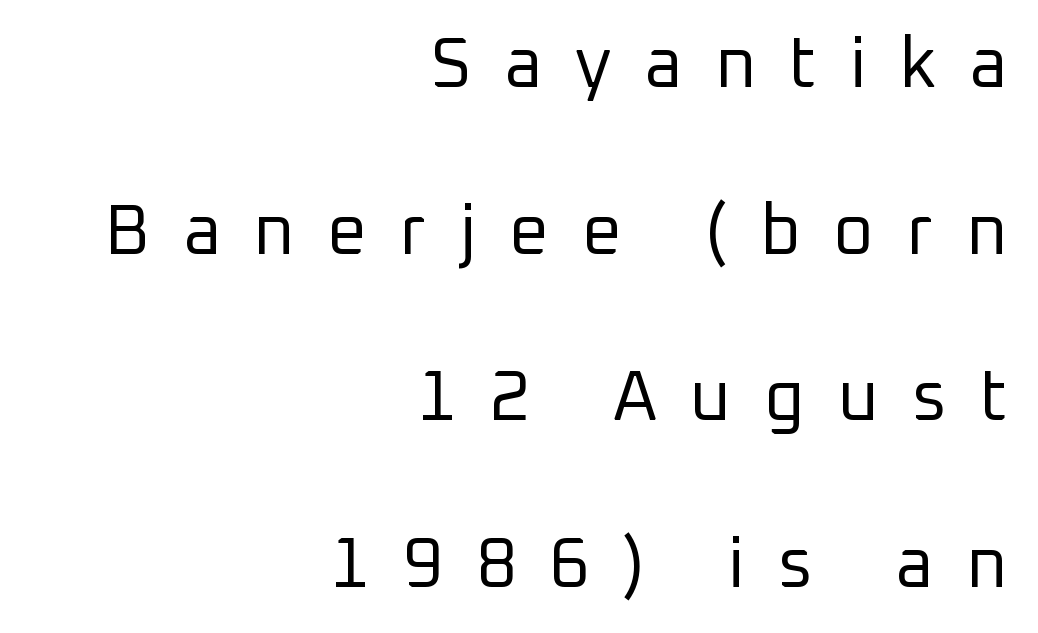
The image shows 70 px regular-weight sans-serif type, upright; set right-aligned, loose line spacing (2.38x), unusually wide letter spacing (+0.47 em), not underlined; low stroke contrast and a medium x-height.
